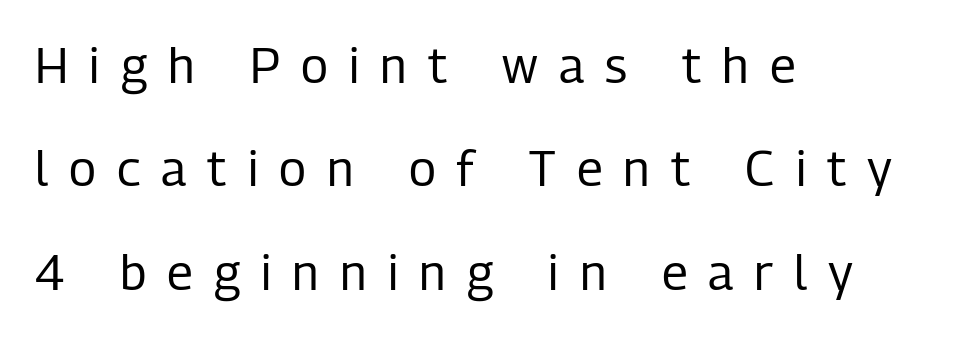
{"serif": "no", "italic": "no", "bold": "no", "weight": "regular", "width": "condensed", "stroke_contrast": "low", "x_height": "medium", "monospaced": "no", "underline": "no", "align": "left", "line_spacing": "loose", "line_spacing_ratio": 2.11, "letter_spacing": "wide", "letter_spacing_em": 0.43, "glyph_px": 49}
